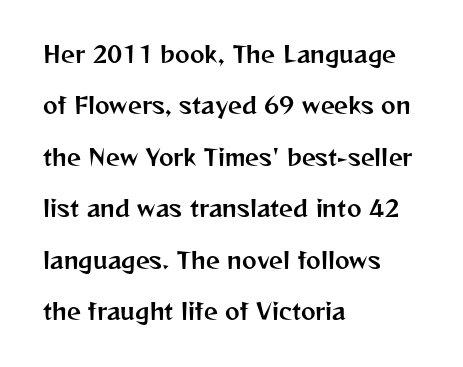
{"italic": "no", "underline": "no", "align": "left", "line_spacing": "loose", "line_spacing_ratio": 2.34, "letter_spacing": "normal", "letter_spacing_em": 0.0, "glyph_px": 22}
